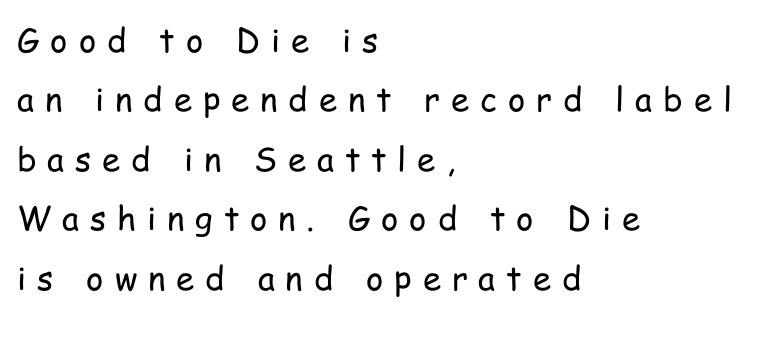
The image shows 33 px regular-weight, condensed sans-serif type, upright; set left-aligned, line spacing 1.8x, unusually wide letter spacing (+0.33 em), not underlined; low stroke contrast and a medium x-height.
